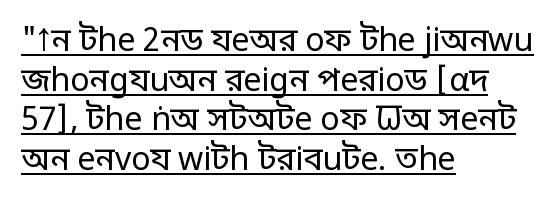
Q: Is the text bold? A: No.
Q: Is the text italic (slanted)? A: No, it is upright.
Q: Is the typeface a serif or a sans-serif typeface? A: Sans-serif.
Q: Is the text underlined? A: Yes.
Q: How is the paragraph aligned? A: Left-aligned.
Q: Is the spacing between letters normal or unusually wide? A: Normal.
Q: Width (condensed, normal, or wide)? A: Normal.
Q: Stroke contrast? A: Low.
Q: x-height? A: Large.
Q: Monospaced? A: No.
